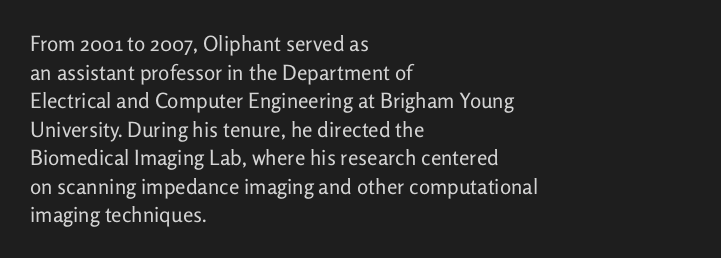
{"italic": "no", "bold": "no", "underline": "no", "align": "left", "line_spacing": "normal", "line_spacing_ratio": 1.36, "letter_spacing": "normal", "letter_spacing_em": 0.0, "glyph_px": 21}
